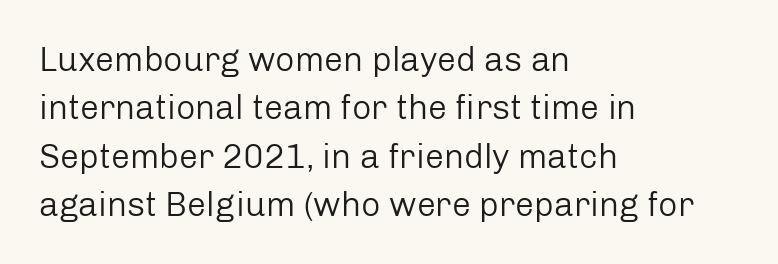
{"serif": "no", "italic": "no", "bold": "no", "weight": "regular", "width": "normal", "stroke_contrast": "low", "x_height": "medium", "monospaced": "no", "underline": "no", "align": "left", "line_spacing": "normal", "line_spacing_ratio": 1.42, "letter_spacing": "normal", "letter_spacing_em": 0.0, "glyph_px": 34}
